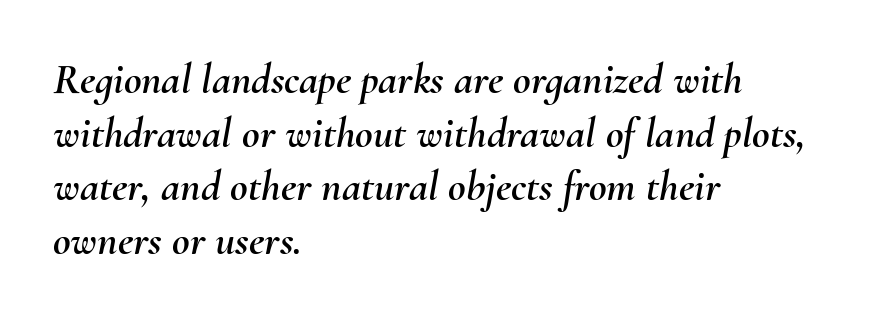
Q: Is the text italic (slanted)? A: Yes, it leans right by about 10 degrees.
Q: Is the text underlined? A: No.
Q: How is the paragraph aligned? A: Left-aligned.
Q: Is the spacing between letters normal or unusually wide? A: Normal.
Q: Is the spacing between lines tight, normal or loose? A: Normal.
Q: Width (condensed, normal, or wide)? A: Normal.
Q: Stroke contrast? A: Medium.
Q: x-height? A: Small.
Q: Monospaced? A: No.
